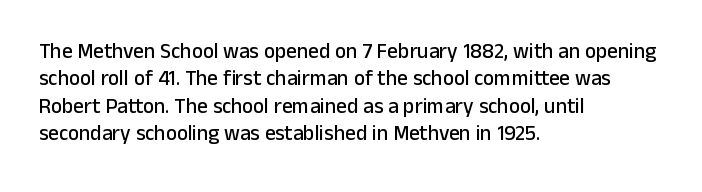
Q: Is the text italic (slanted)? A: No, it is upright.
Q: Is the text underlined? A: No.
Q: How is the paragraph aligned? A: Left-aligned.
Q: Is the spacing between letters normal or unusually wide? A: Normal.
Q: Is the spacing between lines tight, normal or loose? A: Normal.
